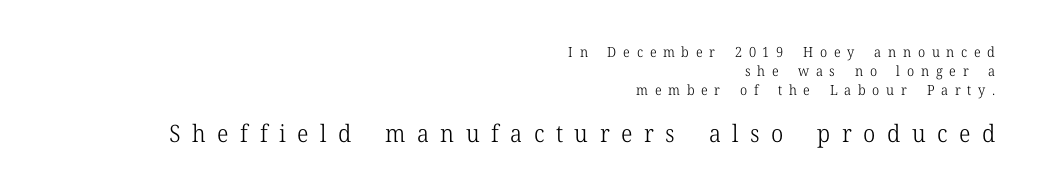
This is not heavy type; no bold has been used. Vertical strokes here are truly vertical. Short and long lines alike share a common ending point at right. This sample keeps an unexceptional amount of space between lines. The lower block of text is set noticeably larger than the block above it.
